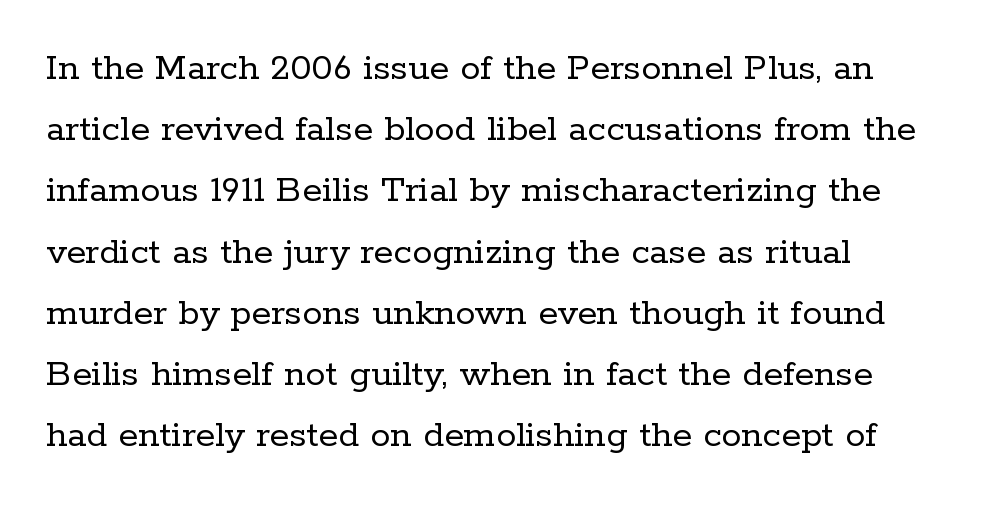
Q: Is the text bold? A: No.
Q: Is the text italic (slanted)? A: No, it is upright.
Q: Is the typeface a serif or a sans-serif typeface? A: Serif.
Q: Is the text underlined? A: No.
Q: Is the spacing between letters normal or unusually wide? A: Normal.
Q: Is the spacing between lines tight, normal or loose? A: Normal.
Q: Width (condensed, normal, or wide)? A: Normal.
Q: Stroke contrast? A: Low.
Q: x-height? A: Medium.
Q: Monospaced? A: No.
